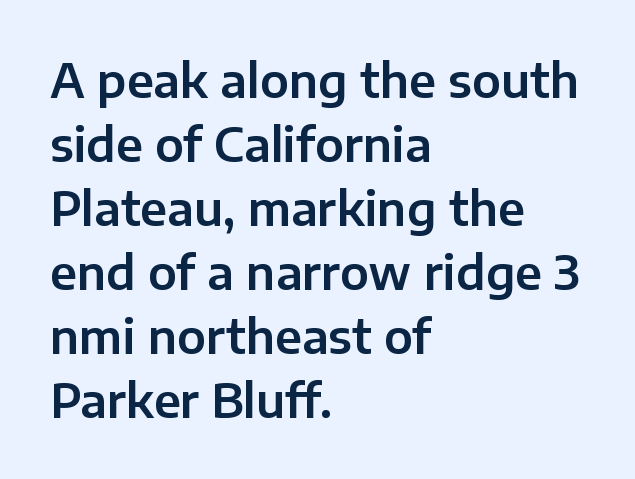
The image shows 46 px sans-serif type, upright; set left-aligned, normal line spacing (1.39x), normal letter spacing, not underlined; low stroke contrast and a medium x-height.
